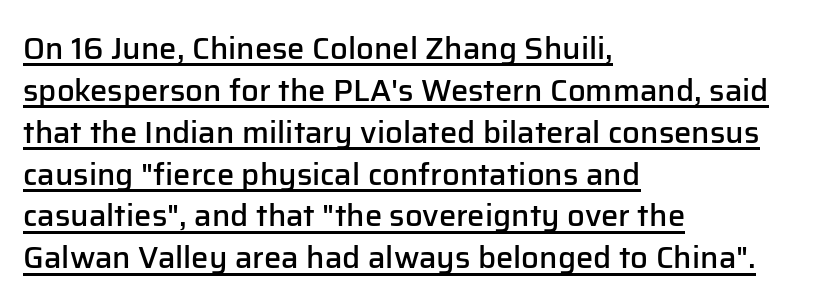
Q: Is the text bold? A: Semi-bold.
Q: Is the text italic (slanted)? A: No, it is upright.
Q: Is the typeface a serif or a sans-serif typeface? A: Sans-serif.
Q: Is the text underlined? A: Yes.
Q: How is the paragraph aligned? A: Left-aligned.
Q: Is the spacing between letters normal or unusually wide? A: Normal.
Q: Is the spacing between lines tight, normal or loose? A: Normal.
Q: Width (condensed, normal, or wide)? A: Normal.
Q: Stroke contrast? A: Low.
Q: x-height? A: Medium.
Q: Monospaced? A: No.
